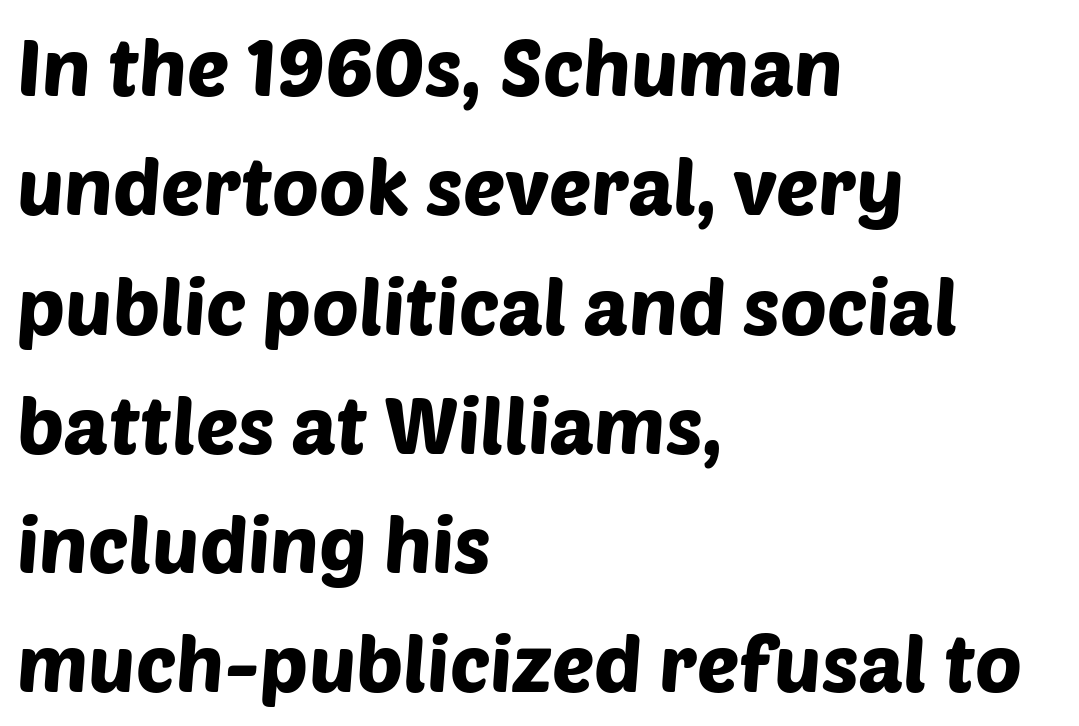
Proportional: the letters do not fall into vertical columns. No feet cap the strokes, marking this as sans-serif type. The type is set solid horizontally, with unmodified tracking. The gap between lines stays unmarked.
